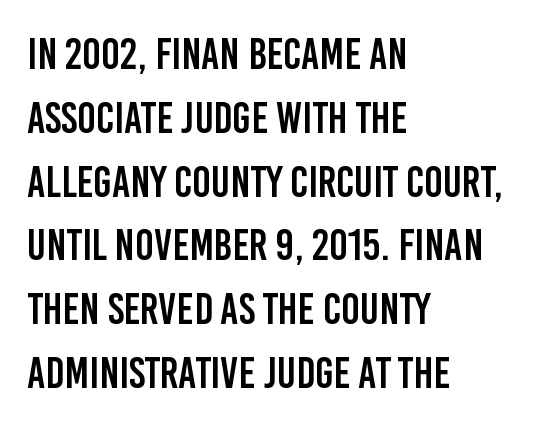
The image shows 44 px condensed sans-serif type, upright; set left-aligned, normal line spacing (1.45x), normal letter spacing, not underlined; low stroke contrast and a large x-height.
